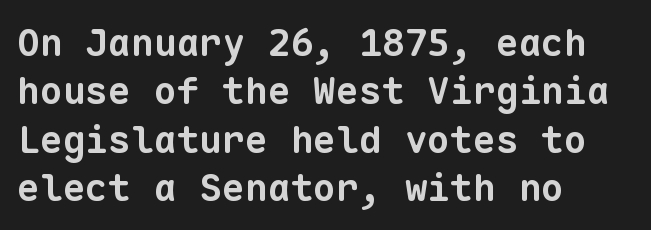
The image shows 38 px bold sans-serif type, monospaced; set left-aligned, normal line spacing (1.27x), normal letter spacing, not underlined; low stroke contrast and a medium x-height.
